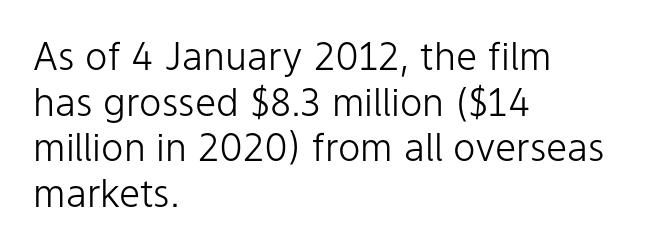
The image shows 38 px light sans-serif type, upright; set left-aligned, line spacing 1.2x, normal letter spacing, not underlined; low stroke contrast and a medium x-height.
